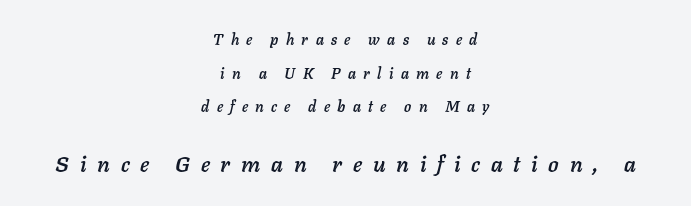
Q: Is the text italic (slanted)? A: Yes, it leans right by about 11 degrees.
Q: Is the text underlined? A: No.
Q: How is the paragraph aligned? A: Centered.
Q: Is the spacing between letters normal or unusually wide? A: Unusually wide.
Q: Is the spacing between lines tight, normal or loose? A: Loose.
Q: Which block of text is set in a larger size, the first (top) or the second (bottom)? A: The second (bottom) one.
